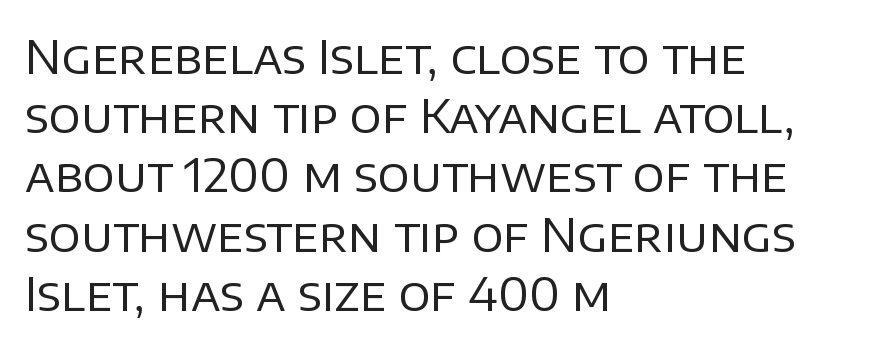
Unbolded letterforms with no extra heft. Evenly set lines give the paragraph a standard silhouette. A clean baseline with only descenders dipping below it. No extra tracking has been applied to these lines.
